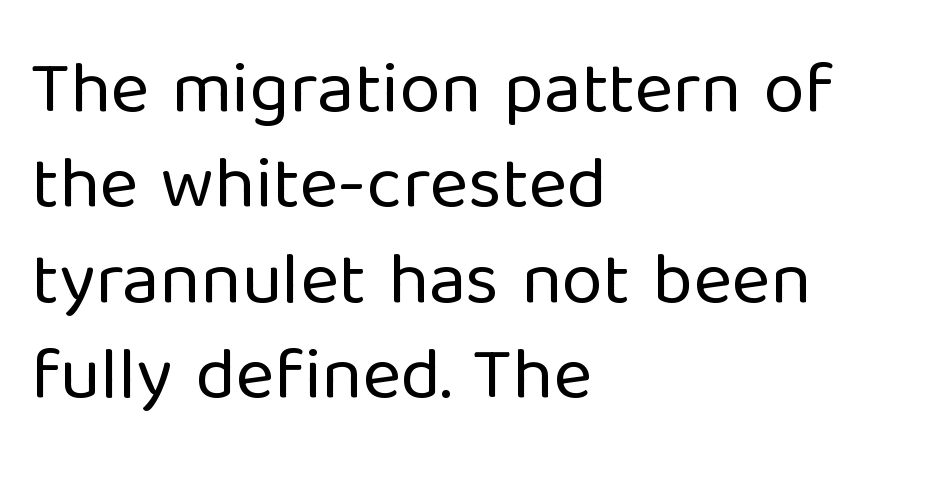
The image shows 74 px regular-weight sans-serif type, upright; set left-aligned, normal line spacing (1.29x), normal letter spacing, not underlined; low stroke contrast and a medium x-height.
